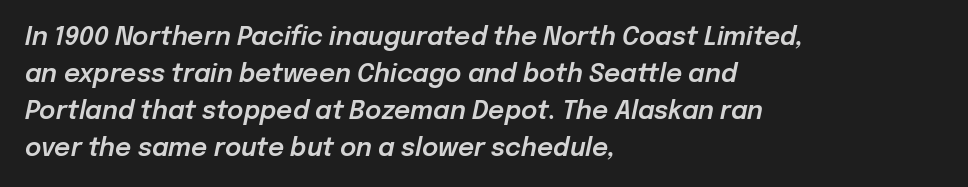
{"italic": "yes", "lean": "right", "slant_degrees": 12, "underline": "no", "align": "left", "line_spacing": "normal", "line_spacing_ratio": 1.48, "letter_spacing": "normal", "letter_spacing_em": 0.0, "glyph_px": 25}
